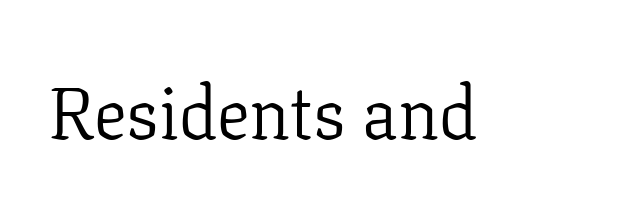
Q: Is the text bold? A: No.
Q: Is the text italic (slanted)? A: No, it is upright.
Q: Is the typeface a serif or a sans-serif typeface? A: Serif.
Q: Is the text underlined? A: No.
Q: Is the spacing between letters normal or unusually wide? A: Normal.
Q: Width (condensed, normal, or wide)? A: Normal.
Q: Stroke contrast? A: Low.
Q: x-height? A: Medium.
Q: Monospaced? A: No.
